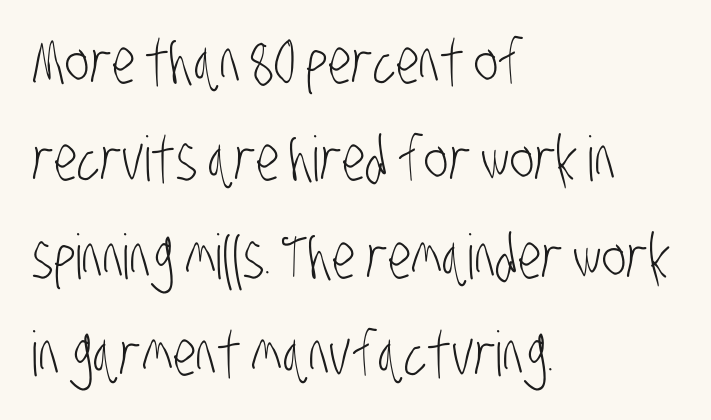
Summary of vertical rhythm: regular, with standard interline spacing. Does the copy run flush right? No — it runs flush left. Regarding serifs, this sample does without them. The passage shown is typed in a proportional face where columns would drift. Letter spacing: default. No word sits above an underline.
